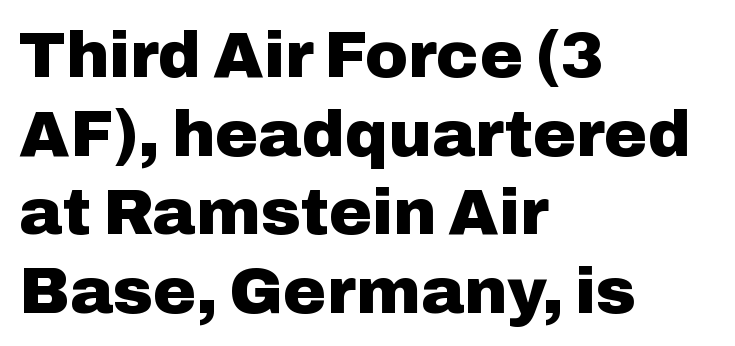
If you drew a ruler down the left edge, every line would touch it. This is roman type, the default non-slanted kind. The words here are not underlined. In terms of weight, the rendering is a true, heavy bold. Nope, no serifs anywhere on these letters.
